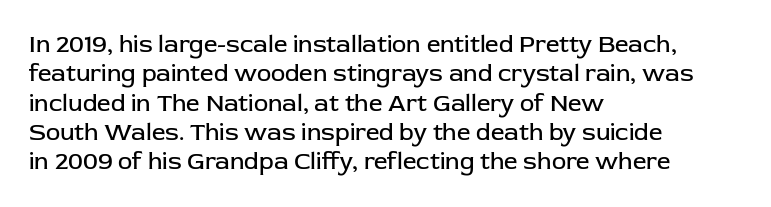
Q: Is the text bold? A: No.
Q: Is the text italic (slanted)? A: No, it is upright.
Q: Is the text underlined? A: No.
Q: How is the paragraph aligned? A: Left-aligned.
Q: Is the spacing between letters normal or unusually wide? A: Normal.
